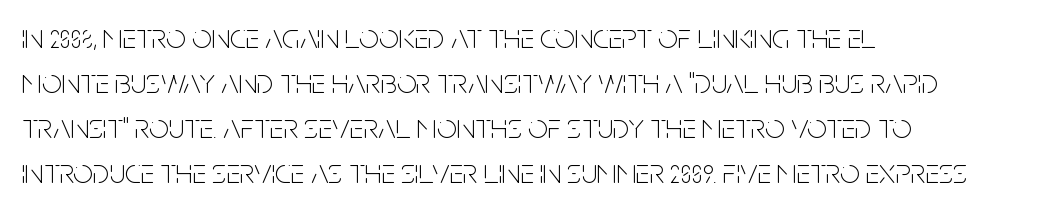
The image shows 35 px thin, condensed sans-serif type, upright; set left-aligned, normal line spacing (1.29x), normal letter spacing, not underlined; low stroke contrast and a large x-height.
